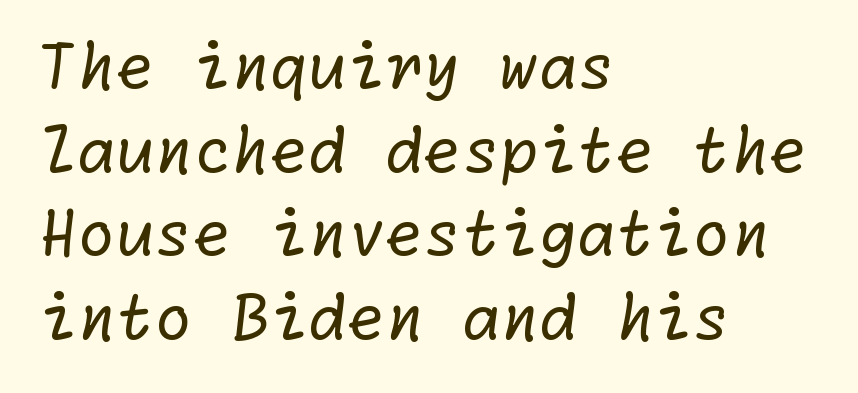
{"serif": "no", "bold": "no", "weight": "regular", "width": "normal", "stroke_contrast": "low", "x_height": "medium", "underline": "no", "align": "left", "line_spacing": "normal", "line_spacing_ratio": 1.35, "letter_spacing": "normal", "letter_spacing_em": 0.0, "glyph_px": 62}
